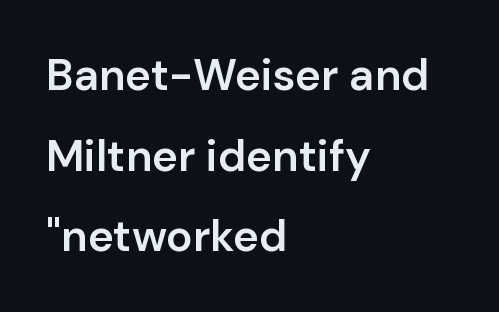
{"serif": "no", "italic": "no", "bold": "semi", "weight": "semibold", "width": "normal", "stroke_contrast": "low", "x_height": "medium", "monospaced": "no", "underline": "no", "align": "left", "line_spacing_ratio": 1.83, "letter_spacing": "normal", "letter_spacing_em": 0.0, "glyph_px": 44}
